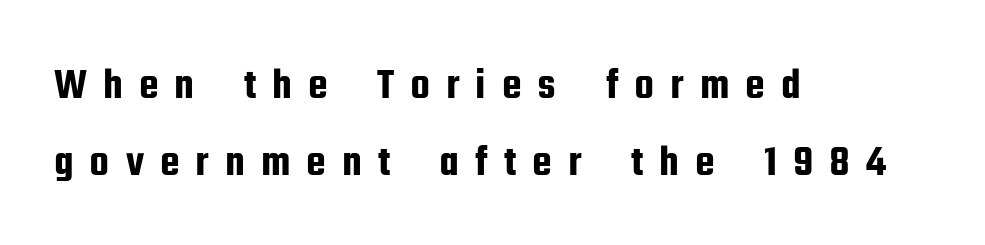
{"serif": "no", "italic": "no", "width": "condensed", "stroke_contrast": "low", "x_height": "medium", "monospaced": "no", "underline": "no", "align": "left", "line_spacing_ratio": 1.75, "letter_spacing": "wide", "letter_spacing_em": 0.36, "glyph_px": 44}
